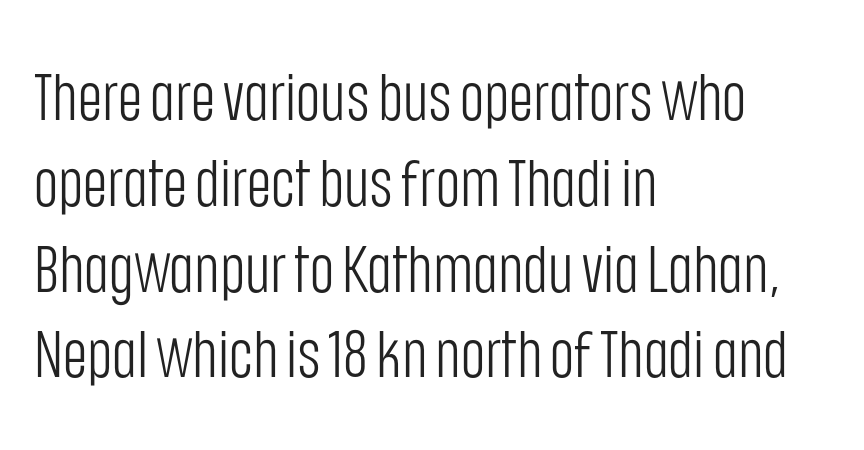
The image shows 66 px light, condensed sans-serif type, upright; set left-aligned, normal line spacing (1.3x), normal letter spacing, not underlined; low stroke contrast and a large x-height.
